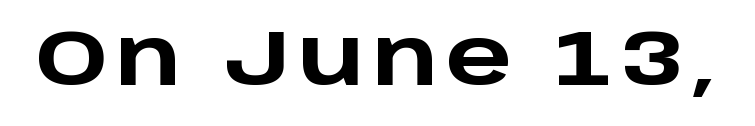
The image shows 78 px heavy, wide sans-serif type, upright; set not underlined; low stroke contrast and a large x-height.
